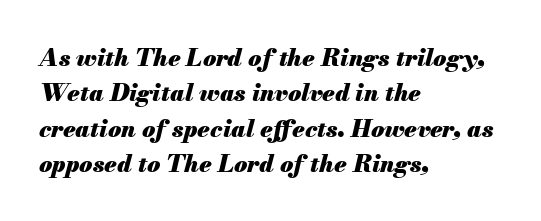
Q: Is the text bold? A: Yes.
Q: Is the text italic (slanted)? A: Yes, it leans right by about 13 degrees.
Q: Is the text underlined? A: No.
Q: How is the paragraph aligned? A: Left-aligned.
Q: Is the spacing between letters normal or unusually wide? A: Normal.
Q: Is the spacing between lines tight, normal or loose? A: Normal.
